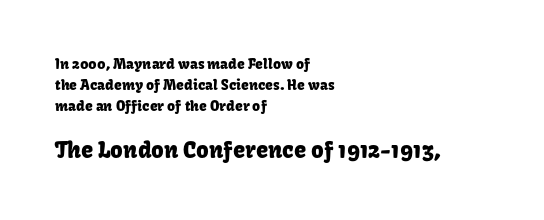
{"italic": "no", "underline": "no", "align": "left", "line_spacing": "normal", "line_spacing_ratio": 1.51, "letter_spacing": "normal", "letter_spacing_em": 0.0, "larger_block": "second", "size_ratio": 1.57, "glyph_px": 22}
